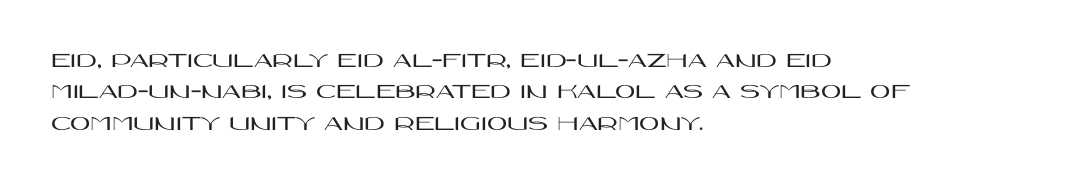
Quick note: underline off. Interline gaps are of average width in this sample. Notice how the stems are strictly vertical — no italics here. How are the letters spaced? Ordinarily, with no added tracking. The lines are quadded left.
